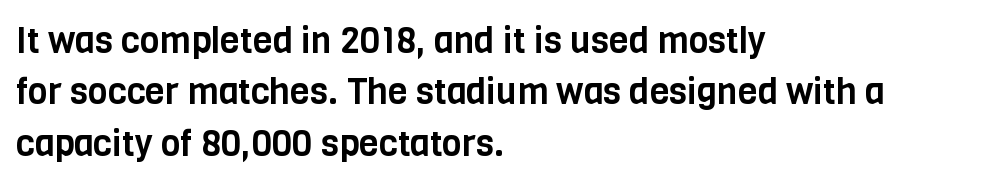
Q: Is the text italic (slanted)? A: No, it is upright.
Q: Is the typeface a serif or a sans-serif typeface? A: Sans-serif.
Q: Is the text underlined? A: No.
Q: How is the paragraph aligned? A: Left-aligned.
Q: Is the spacing between letters normal or unusually wide? A: Normal.
Q: Is the spacing between lines tight, normal or loose? A: Normal.
Q: Width (condensed, normal, or wide)? A: Condensed.
Q: Stroke contrast? A: Low.
Q: x-height? A: Large.
Q: Monospaced? A: No.
